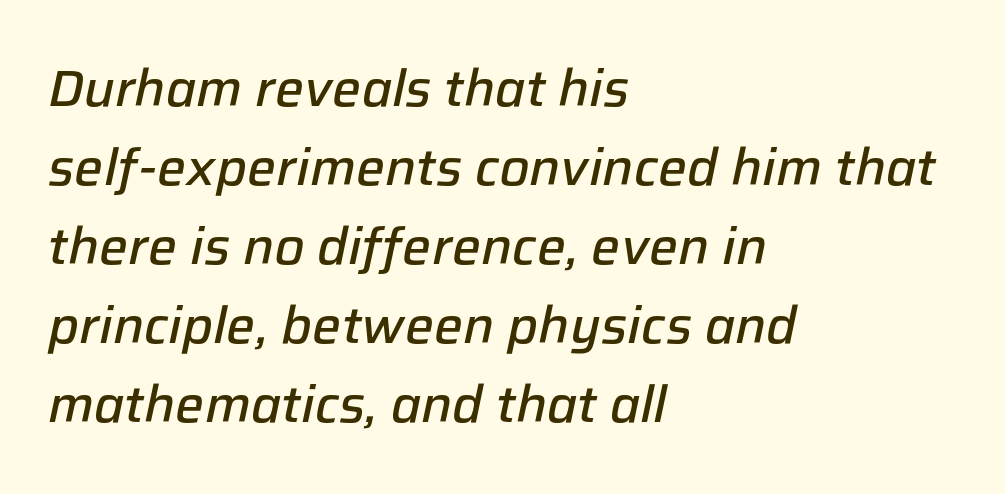
Each line starts at the same left margin while the right side varies. The passage shown is typed in a proportional face where columns would drift. Type without underlining. Caption: standard tracking, unaltered.
